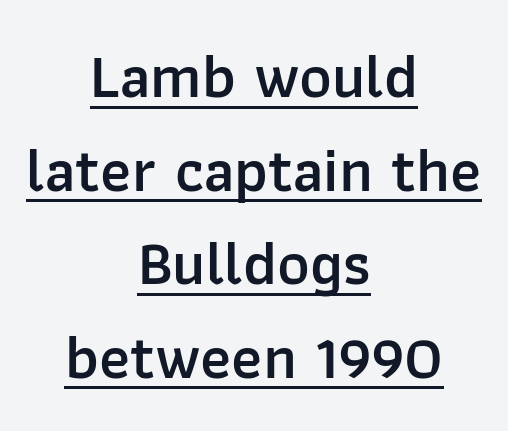
The passage shown is typed in a proportional face where columns would drift. The designer left line spacing at the default. The glyphs are accompanied by a horizontal stroke just below them. Ordinary non-slanted type is in use. The glyphs have the mass of a demibold cut, below bold. Are there feet on the stems? There aren't — it's a sans.
